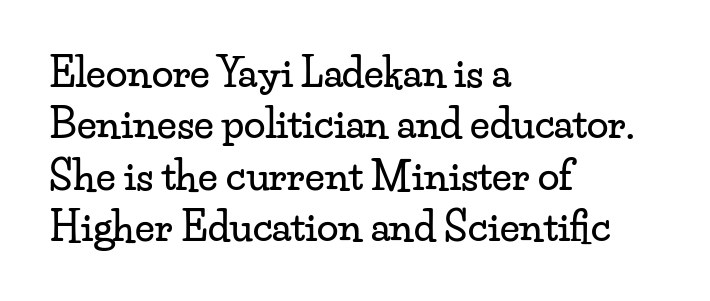
Regarding serifs, this sample has them. How would I describe the line gaps? Plain and ordinary. The face used here is proportionally spaced, like ordinary book or web type. Typeset ragged right — the left edge is the straight one. This rendering features lettering with no underline.
